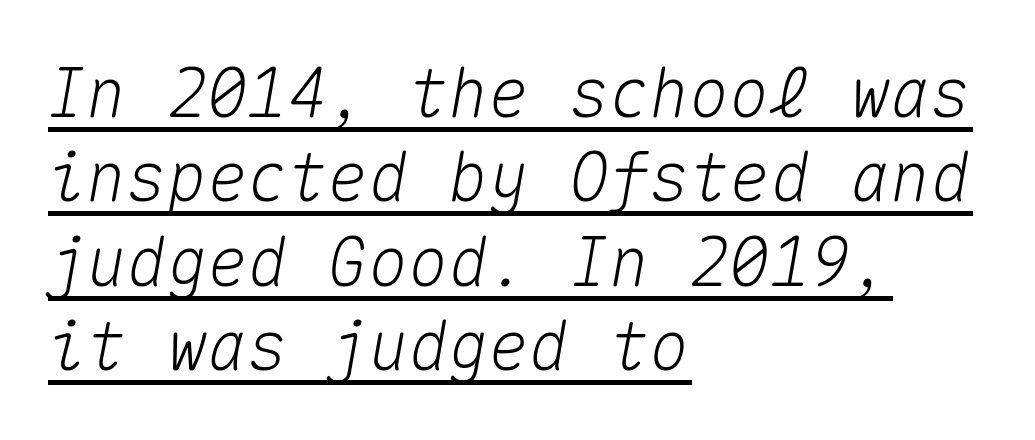
{"italic": "yes", "lean": "right", "slant_degrees": 10, "width": "normal", "stroke_contrast": "medium", "x_height": "medium", "monospaced": "yes", "underline": "yes", "align": "left", "line_spacing": "normal", "line_spacing_ratio": 1.26, "letter_spacing": "normal", "letter_spacing_em": 0.0, "glyph_px": 67}
